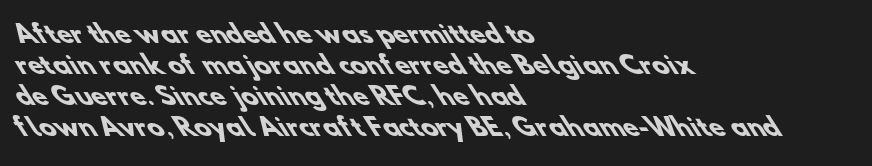
{"bold": "yes", "underline": "no", "align": "left", "line_spacing": "normal", "line_spacing_ratio": 1.29, "letter_spacing": "normal", "letter_spacing_em": 0.0, "glyph_px": 24}
